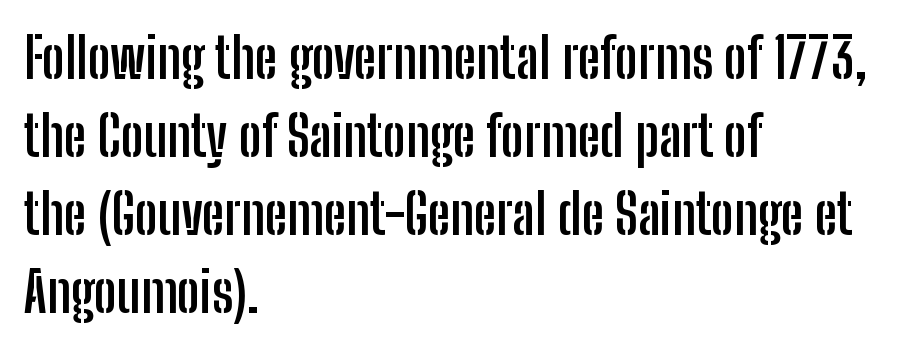
{"serif": "no", "italic": "no", "bold": "yes", "weight": "semibold", "width": "condensed", "stroke_contrast": "low", "x_height": "medium", "monospaced": "no", "underline": "no", "align": "left", "line_spacing": "normal", "line_spacing_ratio": 1.42, "letter_spacing": "normal", "letter_spacing_em": 0.0, "glyph_px": 55}
